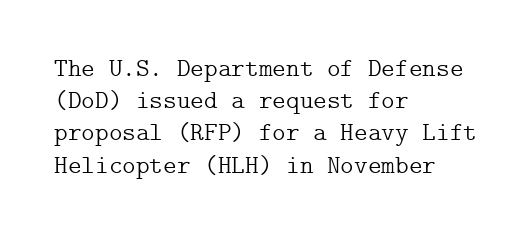
{"italic": "no", "bold": "no", "underline": "no", "align": "left", "line_spacing_ratio": 1.24, "letter_spacing": "normal", "letter_spacing_em": 0.0, "glyph_px": 26}
